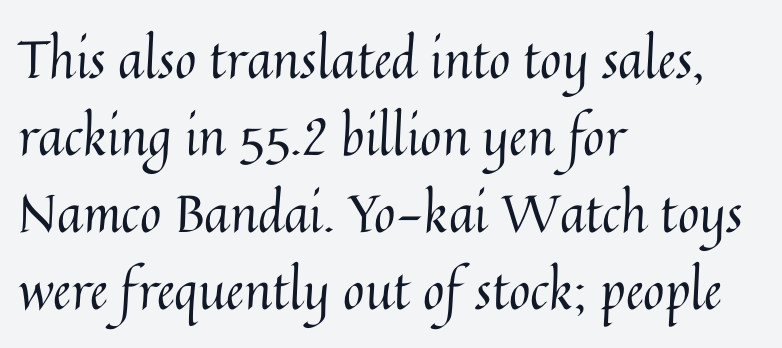
Q: Is the text bold? A: No.
Q: Is the text underlined? A: No.
Q: How is the paragraph aligned? A: Left-aligned.
Q: Is the spacing between letters normal or unusually wide? A: Normal.
Q: Is the spacing between lines tight, normal or loose? A: Normal.
Q: Width (condensed, normal, or wide)? A: Normal.
Q: Stroke contrast? A: Medium.
Q: x-height? A: Medium.
Q: Monospaced? A: No.
